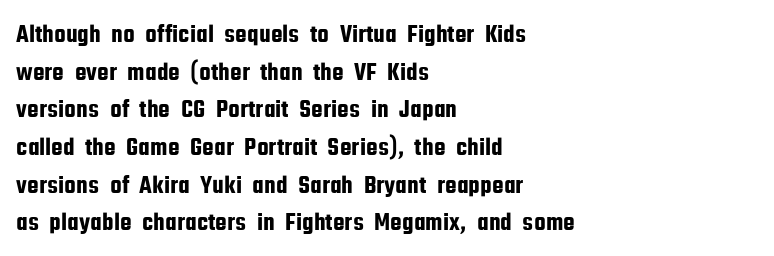
Q: Is the text italic (slanted)? A: No, it is upright.
Q: Is the text underlined? A: No.
Q: How is the paragraph aligned? A: Left-aligned.
Q: Is the spacing between letters normal or unusually wide? A: Normal.
Q: Is the spacing between lines tight, normal or loose? A: Normal.
